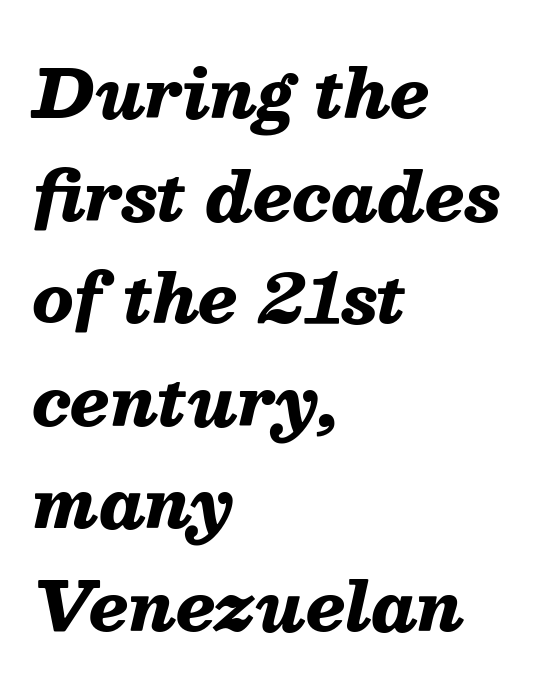
Q: Is the text bold? A: Yes.
Q: Is the text italic (slanted)? A: Yes, it leans right by about 13 degrees.
Q: Is the text underlined? A: No.
Q: How is the paragraph aligned? A: Left-aligned.
Q: Is the spacing between letters normal or unusually wide? A: Normal.
Q: Is the spacing between lines tight, normal or loose? A: Normal.
Q: Width (condensed, normal, or wide)? A: Normal.
Q: Stroke contrast? A: Medium.
Q: x-height? A: Medium.
Q: Monospaced? A: No.
